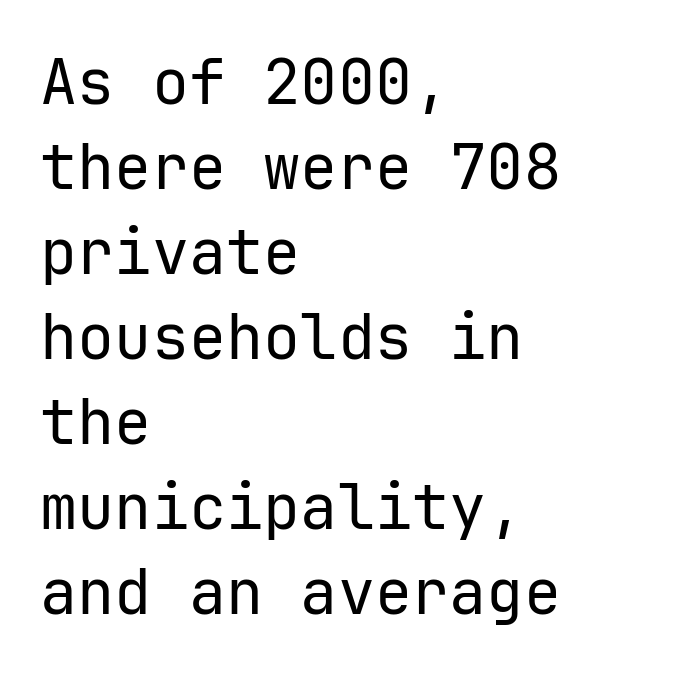
{"serif": "no", "italic": "no", "bold": "no", "weight": "regular", "width": "normal", "stroke_contrast": "low", "x_height": "medium", "monospaced": "yes", "underline": "no", "align": "left", "line_spacing": "normal", "line_spacing_ratio": 1.37, "letter_spacing": "normal", "letter_spacing_em": 0.0, "glyph_px": 62}
